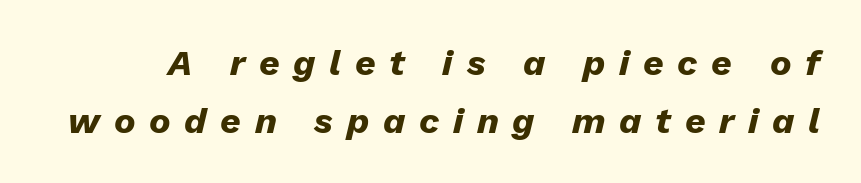
{"italic": "yes", "lean": "right", "slant_degrees": 13, "bold": "yes", "weight": "heavy", "width": "normal", "stroke_contrast": "low", "x_height": "medium", "monospaced": "no", "underline": "no", "line_spacing": "normal", "line_spacing_ratio": 1.6, "letter_spacing": "wide", "letter_spacing_em": 0.38, "glyph_px": 36}
